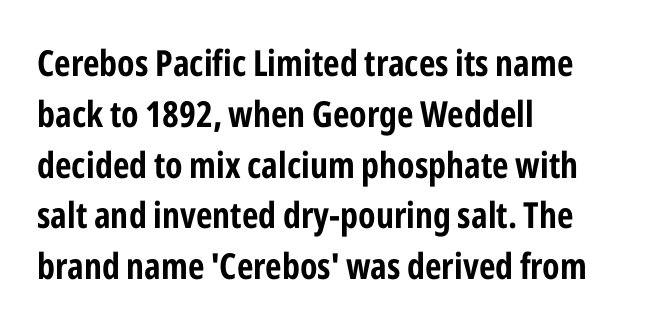
Q: Is the text bold? A: Yes.
Q: Is the text italic (slanted)? A: No, it is upright.
Q: Is the typeface a serif or a sans-serif typeface? A: Sans-serif.
Q: Is the text underlined? A: No.
Q: How is the paragraph aligned? A: Left-aligned.
Q: Is the spacing between letters normal or unusually wide? A: Normal.
Q: Is the spacing between lines tight, normal or loose? A: Normal.
Q: Width (condensed, normal, or wide)? A: Condensed.
Q: Stroke contrast? A: Low.
Q: x-height? A: Medium.
Q: Monospaced? A: No.
